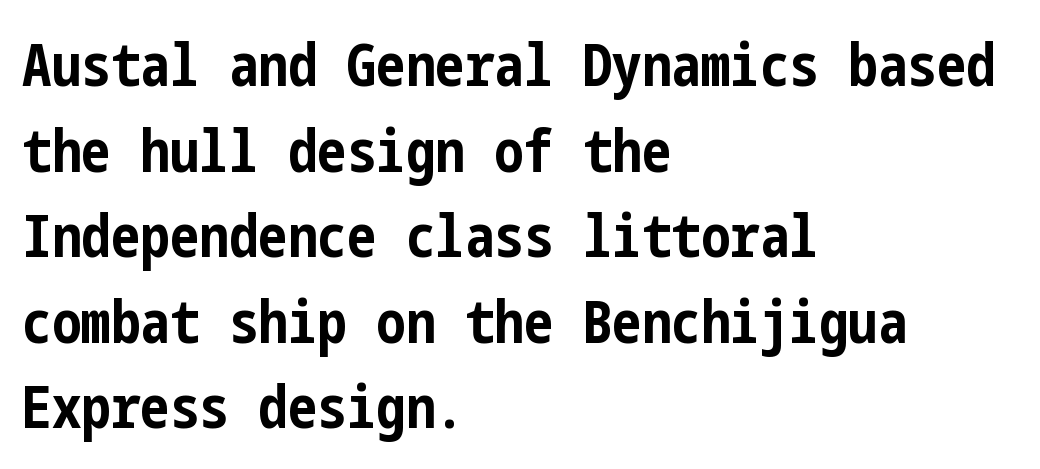
Q: Is the text bold? A: Yes.
Q: Is the text italic (slanted)? A: No, it is upright.
Q: Is the typeface a serif or a sans-serif typeface? A: Sans-serif.
Q: Is the text underlined? A: No.
Q: How is the paragraph aligned? A: Left-aligned.
Q: Is the spacing between letters normal or unusually wide? A: Normal.
Q: Is the spacing between lines tight, normal or loose? A: Normal.
Q: Width (condensed, normal, or wide)? A: Condensed.
Q: Stroke contrast? A: Low.
Q: x-height? A: Medium.
